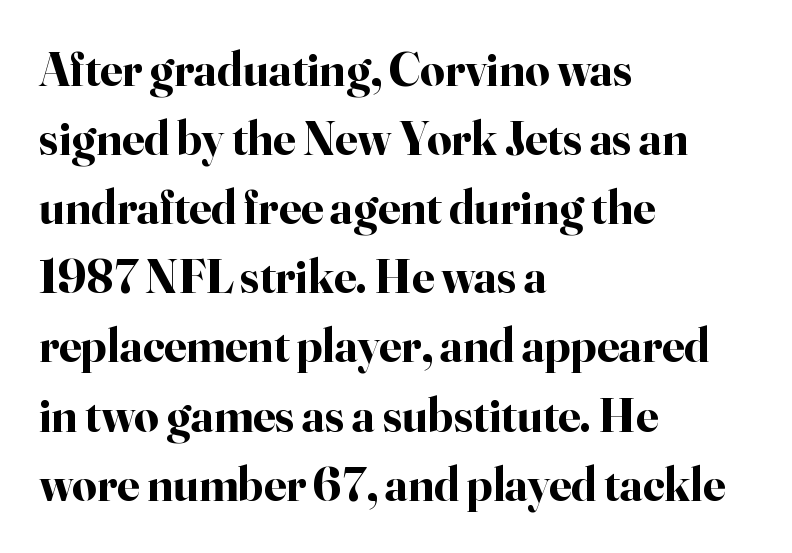
The passage shown is not underscored anywhere. Inter-character spacing is left at the font's built-in metrics. The passage shown is typed in a proportional face where columns would drift. Reading down the block, your eye returns to a fixed left position each line.
